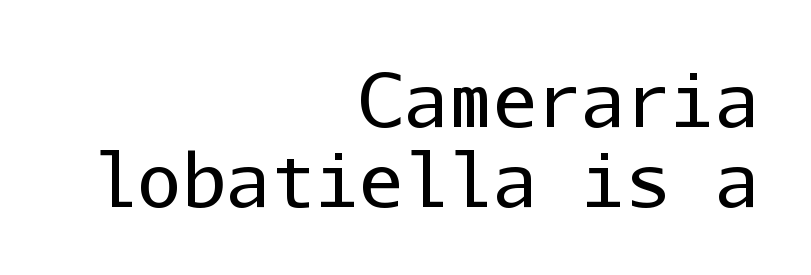
Q: Is the text bold? A: No.
Q: Is the text italic (slanted)? A: No, it is upright.
Q: Is the typeface a serif or a sans-serif typeface? A: Sans-serif.
Q: Is the text underlined? A: No.
Q: How is the paragraph aligned? A: Right-aligned.
Q: Is the spacing between letters normal or unusually wide? A: Normal.
Q: Is the spacing between lines tight, normal or loose? A: Tight.
Q: Width (condensed, normal, or wide)? A: Normal.
Q: Stroke contrast? A: Low.
Q: x-height? A: Medium.
Q: Monospaced? A: Yes.
